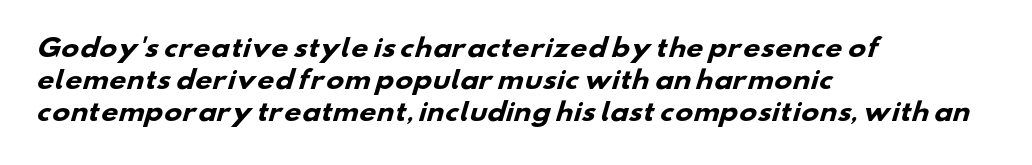
{"bold": "yes", "underline": "no", "align": "left", "line_spacing": "normal", "line_spacing_ratio": 1.33, "letter_spacing": "normal", "letter_spacing_em": 0.0, "glyph_px": 24}
